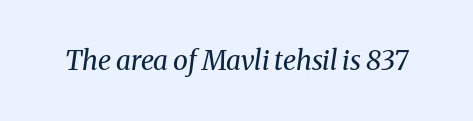
Glance below the letters and you will spot only blank space. The text carries the slant typical of an italic or oblique font. Stroke mass is kept to a normal reading level or below. The passage shown has conventional tracking throughout.
